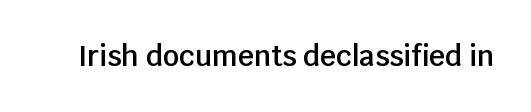
{"serif": "no", "italic": "no", "bold": "semi", "weight": "semibold", "width": "normal", "stroke_contrast": "low", "x_height": "large", "monospaced": "no", "underline": "no", "letter_spacing": "normal", "letter_spacing_em": 0.0, "glyph_px": 28}
